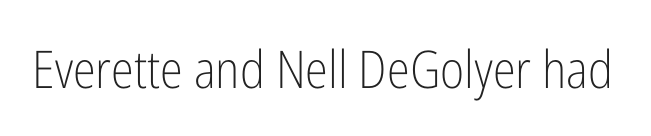
The strokes are not fattened; the text isn't bold. Letterform terminals end flat and unadorned throughout the passage. Just letters on the line, the space beneath them empty. The type sits square on the baseline with zero lean. Standard letterfit; no display-style spreading of the glyphs.
